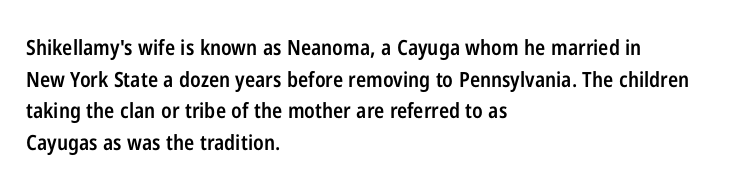
Italic? Not at all — the glyphs are vertical. A typesetter would call this zero additional tracking. The typesetting leans somewhat heavy: a semibold. The string is rendered with underlining switched off. The setting favours the left margin, as ordinary paragraphs usually do.
